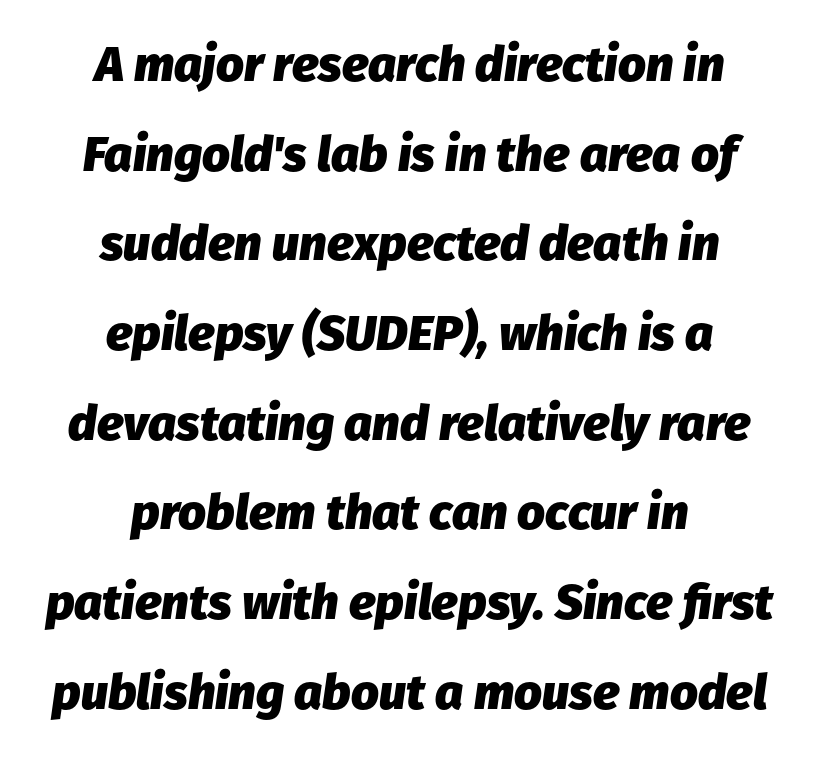
{"italic": "yes", "lean": "right", "slant_degrees": 8, "bold": "yes", "weight": "heavy", "width": "normal", "stroke_contrast": "low", "x_height": "medium", "monospaced": "no", "underline": "no", "align": "center", "line_spacing_ratio": 1.83, "letter_spacing": "normal", "letter_spacing_em": 0.0, "glyph_px": 49}
